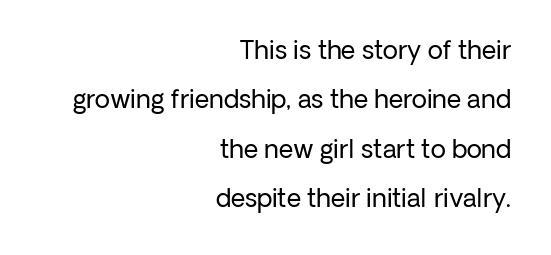
Q: Is the text bold? A: No.
Q: Is the text italic (slanted)? A: No, it is upright.
Q: Is the text underlined? A: No.
Q: How is the paragraph aligned? A: Right-aligned.
Q: Is the spacing between letters normal or unusually wide? A: Normal.
Q: Is the spacing between lines tight, normal or loose? A: Loose.
